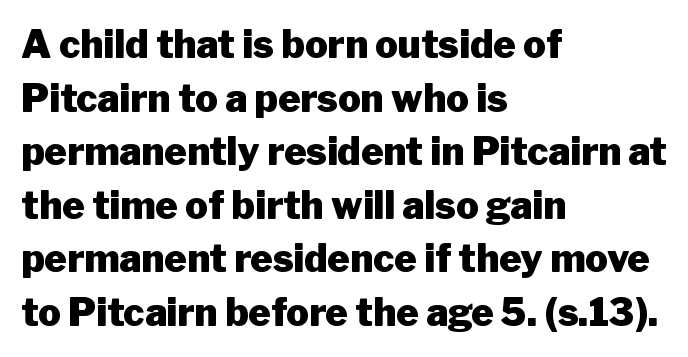
Q: Is the text bold? A: Yes.
Q: Is the text italic (slanted)? A: No, it is upright.
Q: Is the typeface a serif or a sans-serif typeface? A: Sans-serif.
Q: Is the text underlined? A: No.
Q: How is the paragraph aligned? A: Left-aligned.
Q: Is the spacing between letters normal or unusually wide? A: Normal.
Q: Is the spacing between lines tight, normal or loose? A: Normal.
Q: Width (condensed, normal, or wide)? A: Normal.
Q: Stroke contrast? A: Low.
Q: x-height? A: Medium.
Q: Monospaced? A: No.
